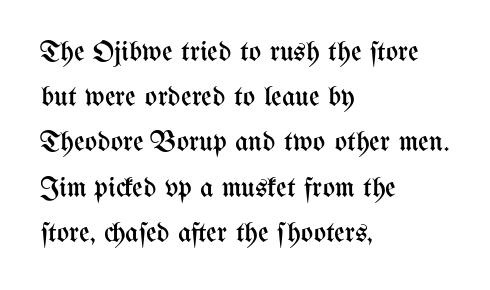
The image shows 29 px regular-weight, condensed type, upright; set left-aligned, normal line spacing (1.56x), normal letter spacing, not underlined; medium stroke contrast and a medium x-height.
